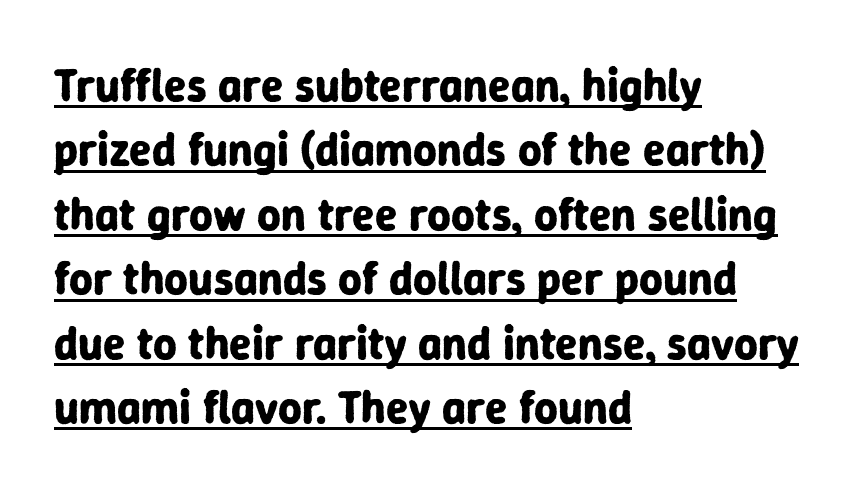
Q: Is the text bold? A: Yes.
Q: Is the text italic (slanted)? A: No, it is upright.
Q: Is the typeface a serif or a sans-serif typeface? A: Sans-serif.
Q: Is the text underlined? A: Yes.
Q: How is the paragraph aligned? A: Left-aligned.
Q: Is the spacing between letters normal or unusually wide? A: Normal.
Q: Is the spacing between lines tight, normal or loose? A: Normal.
Q: Width (condensed, normal, or wide)? A: Normal.
Q: Stroke contrast? A: Low.
Q: x-height? A: Medium.
Q: Monospaced? A: No.
